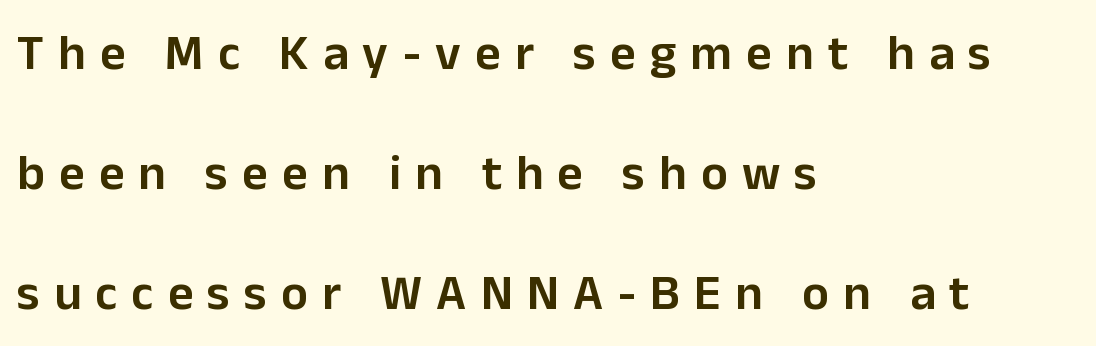
Q: Is the text bold? A: Semi-bold.
Q: Is the text italic (slanted)? A: No, it is upright.
Q: Is the typeface a serif or a sans-serif typeface? A: Sans-serif.
Q: Is the text underlined? A: No.
Q: How is the paragraph aligned? A: Left-aligned.
Q: Is the spacing between letters normal or unusually wide? A: Unusually wide.
Q: Is the spacing between lines tight, normal or loose? A: Loose.
Q: Width (condensed, normal, or wide)? A: Normal.
Q: Stroke contrast? A: Low.
Q: x-height? A: Medium.
Q: Monospaced? A: No.
